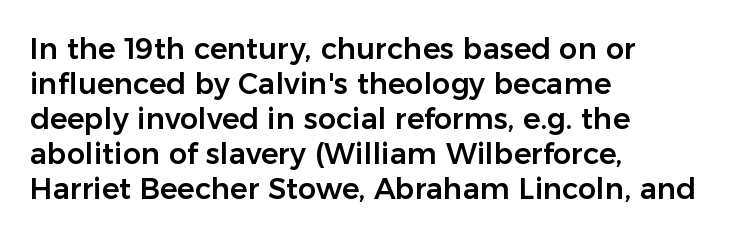
The image shows 29 px sans-serif type, upright; set left-aligned, line spacing 1.21x, normal letter spacing, not underlined; low stroke contrast and a medium x-height.
